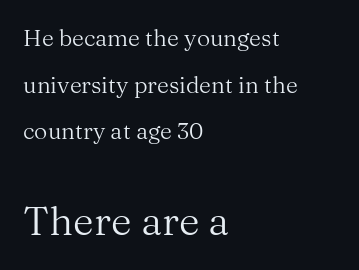
The image shows 40 px regular-weight serif type, upright; set left-aligned, loose line spacing (2.03x), normal letter spacing, not underlined; the second (bottom) block is 1.74x larger; medium stroke contrast and a medium x-height.
